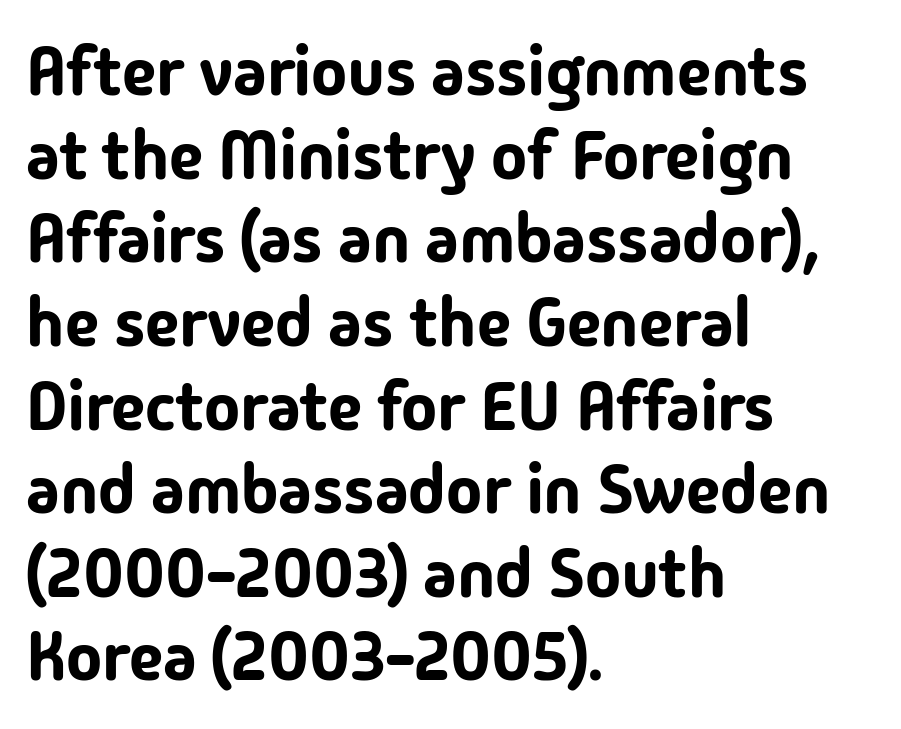
Q: Is the text italic (slanted)? A: No, it is upright.
Q: Is the typeface a serif or a sans-serif typeface? A: Sans-serif.
Q: Is the text underlined? A: No.
Q: How is the paragraph aligned? A: Left-aligned.
Q: Is the spacing between letters normal or unusually wide? A: Normal.
Q: Width (condensed, normal, or wide)? A: Normal.
Q: Stroke contrast? A: Low.
Q: x-height? A: Medium.
Q: Monospaced? A: No.
